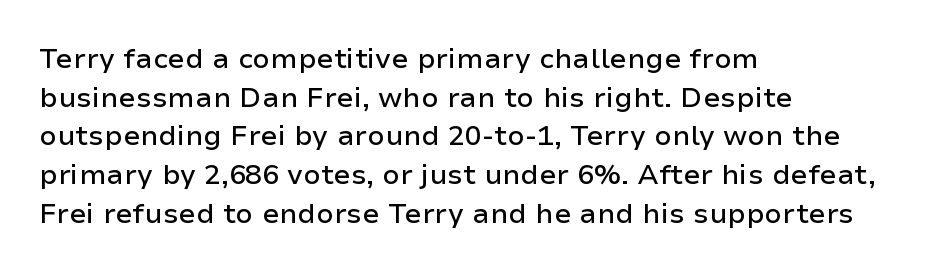
Q: Is the text italic (slanted)? A: No, it is upright.
Q: Is the typeface a serif or a sans-serif typeface? A: Sans-serif.
Q: Is the text underlined? A: No.
Q: How is the paragraph aligned? A: Left-aligned.
Q: Is the spacing between letters normal or unusually wide? A: Normal.
Q: Is the spacing between lines tight, normal or loose? A: Normal.
Q: Width (condensed, normal, or wide)? A: Normal.
Q: Stroke contrast? A: Low.
Q: x-height? A: Medium.
Q: Monospaced? A: No.
